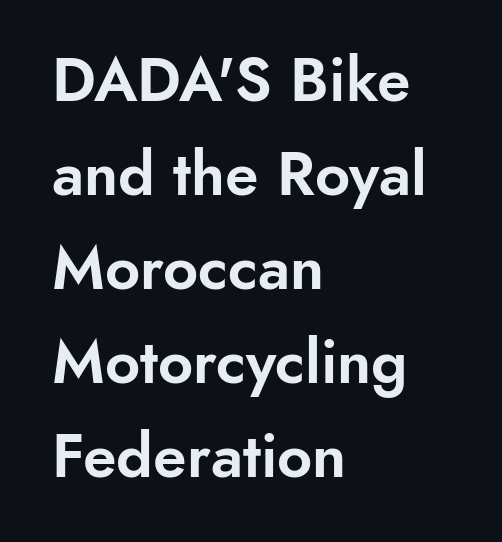
Caption: multi-line text, flush left, ragged right. The zone under the glyphs is completely vacant. Proportional: the letters do not fall into vertical columns. Rows of type keep a routine distance in the vertical direction. Are there feet on the stems? There aren't — it's a sans.
